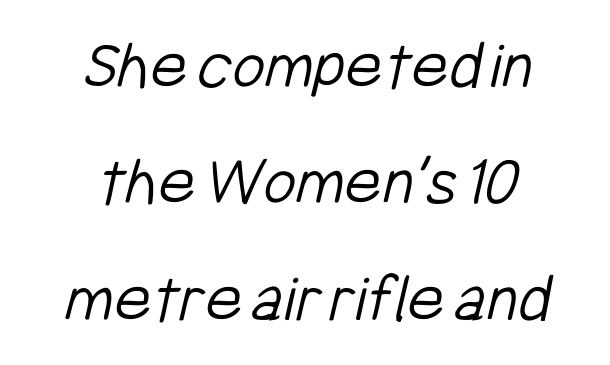
Are there feet on the stems? There aren't — it's a sans. Reading down the block, each line starts at a different indent, mirrored at its end. Type without underlining. Nobody touched the tracking dial on this one. Varying glyph widths throughout — classic text-font behaviour.
